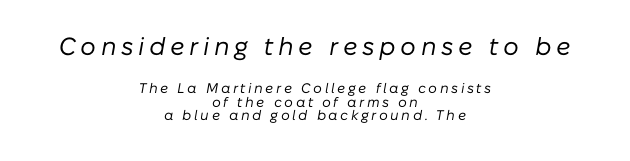
Letters rest on an invisible, unmarked baseline. Students, observe: this is what under-led, compact text looks like. The compositor balanced each line on the midline. The earlier block is typeset at a bigger size than the later block.
